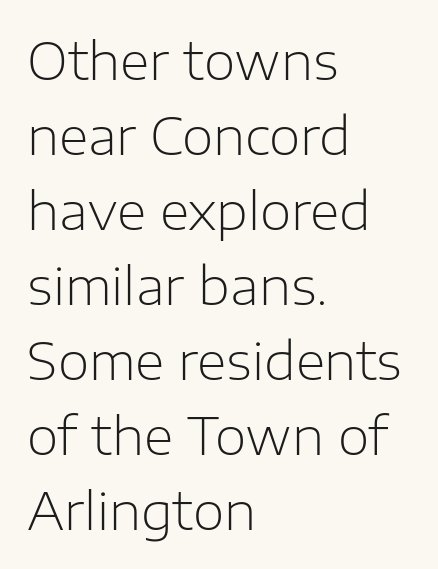
Casual observation: everything's shoved over to the left. Classification — sans serif. Interline gaps are of average width in this sample. Is the type heavy? It reads as light-to-regular instead.
